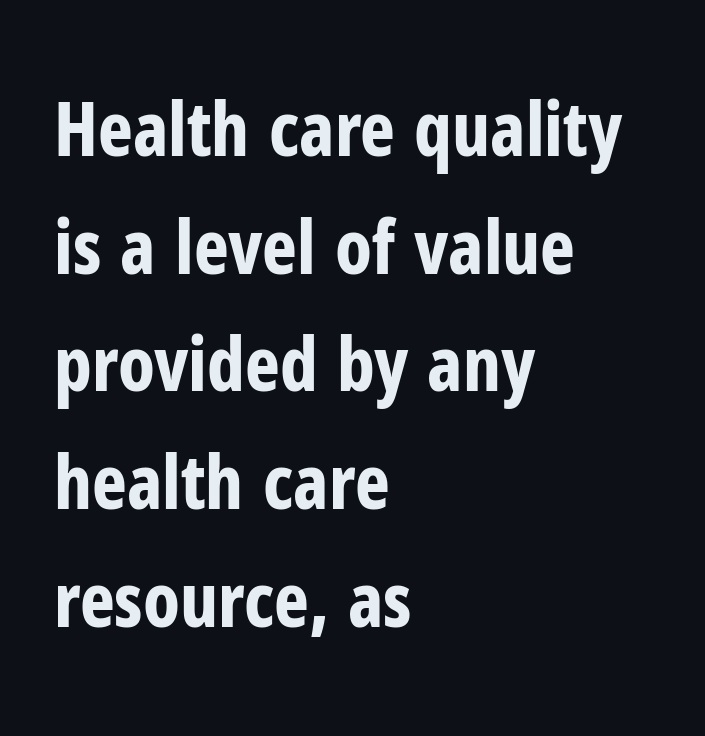
{"serif": "no", "italic": "no", "bold": "yes", "weight": "bold", "width": "condensed", "stroke_contrast": "low", "x_height": "medium", "monospaced": "no", "underline": "no", "align": "left", "line_spacing": "normal", "line_spacing_ratio": 1.59, "letter_spacing": "normal", "letter_spacing_em": 0.0, "glyph_px": 74}
